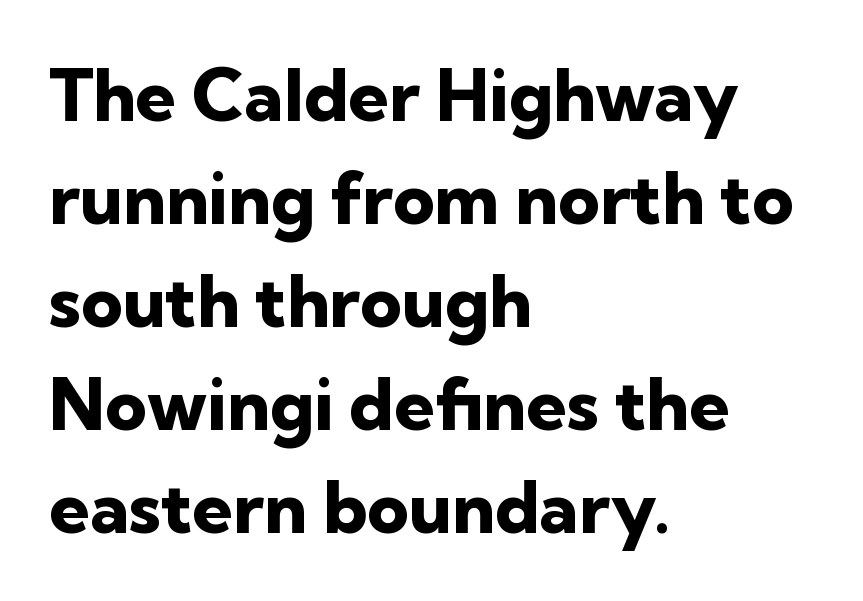
{"serif": "no", "italic": "no", "bold": "yes", "weight": "heavy", "width": "normal", "stroke_contrast": "low", "x_height": "medium", "monospaced": "no", "underline": "no", "align": "left", "line_spacing": "normal", "line_spacing_ratio": 1.43, "letter_spacing": "normal", "letter_spacing_em": 0.0, "glyph_px": 72}
